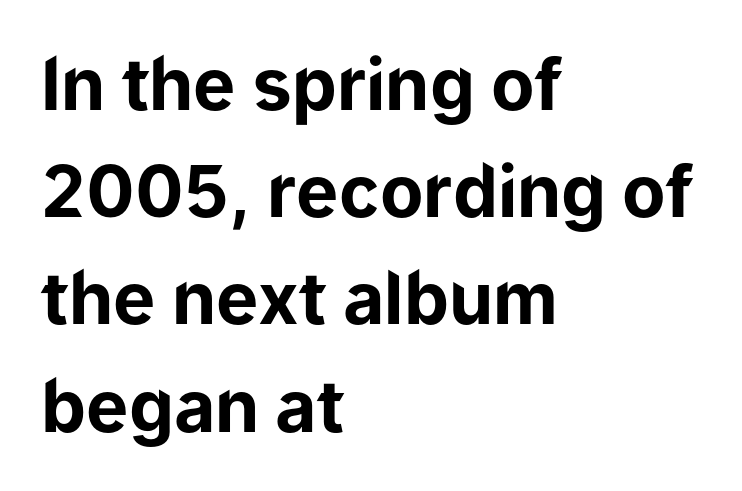
{"serif": "no", "italic": "no", "bold": "yes", "weight": "bold", "width": "normal", "stroke_contrast": "low", "x_height": "medium", "monospaced": "no", "underline": "no", "align": "left", "line_spacing": "normal", "line_spacing_ratio": 1.51, "letter_spacing": "normal", "letter_spacing_em": 0.0, "glyph_px": 71}
